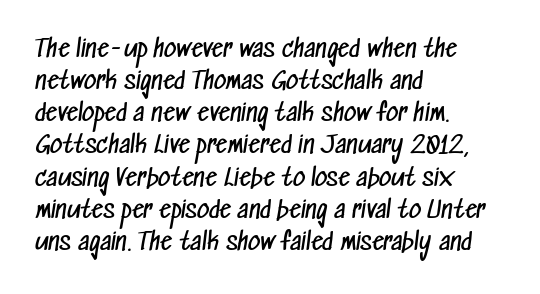
{"bold": "no", "underline": "no", "align": "left", "line_spacing": "normal", "line_spacing_ratio": 1.34, "letter_spacing": "normal", "letter_spacing_em": 0.0, "glyph_px": 24}
